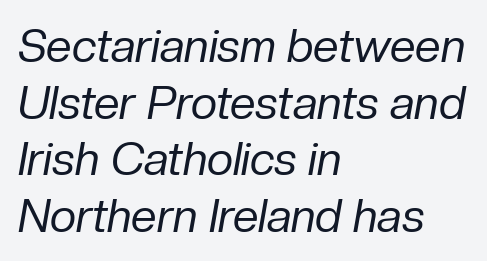
The image shows 46 px regular-weight type, italic (leaning right); set left-aligned, line spacing 1.23x, normal letter spacing, not underlined; low stroke contrast and a medium x-height.
